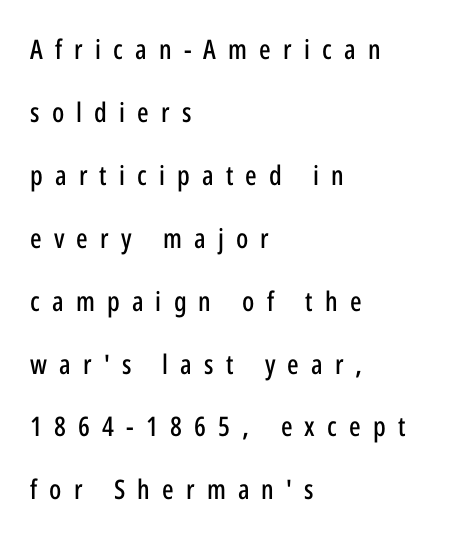
The passage shown has open, widely tracked lettering throughout. The letters stand straight up with perfectly vertical stems. A great deal of white space separates one row of letters from the next. Plain, unruled lines of type. A classic flush-left, rag-right setting is used for this passage.
